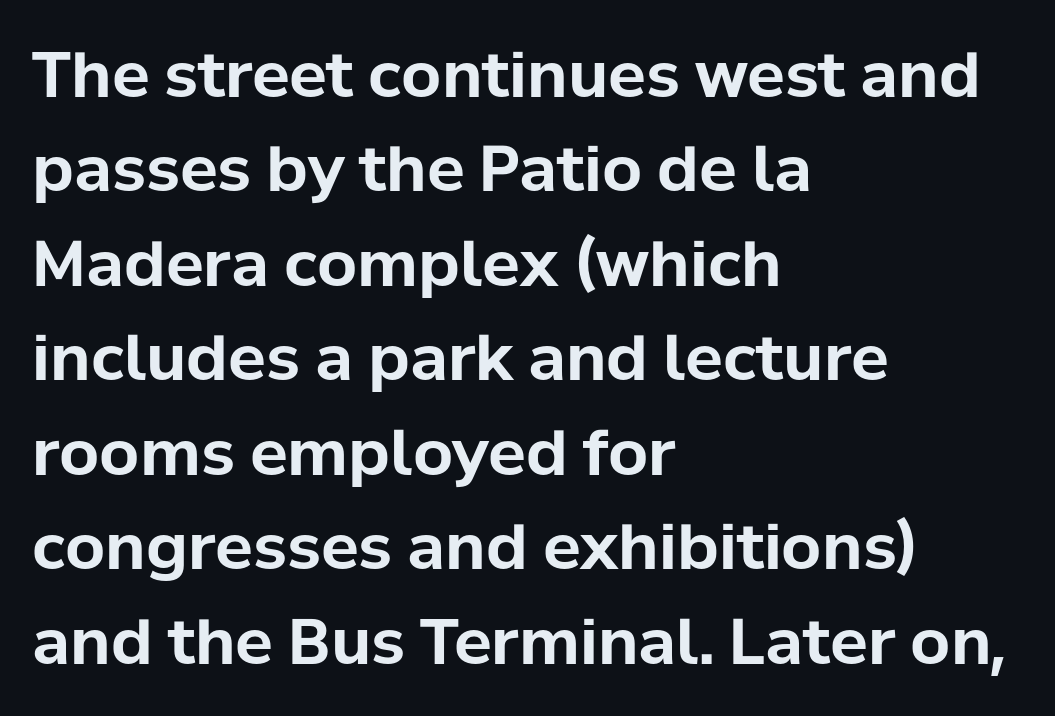
The image shows 63 px bold sans-serif type, upright; set left-aligned, normal line spacing (1.5x), normal letter spacing, not underlined; low stroke contrast and a medium x-height.
